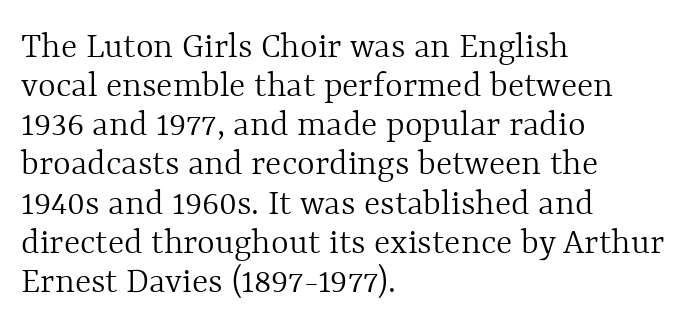
{"italic": "no", "bold": "no", "weight": "light", "width": "normal", "x_height": "medium", "monospaced": "no", "underline": "no", "align": "left", "line_spacing": "tight", "line_spacing_ratio": 1.03, "letter_spacing": "normal", "letter_spacing_em": 0.0, "glyph_px": 38}
